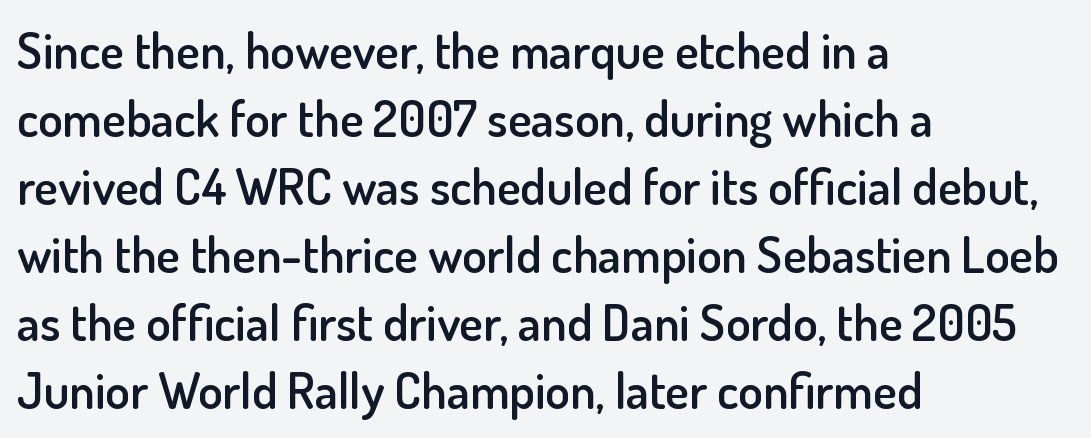
Upright lettering throughout. The letterforms sit shoulder to shoulder at normal distance. Regarding serifs, this sample does without them. Decoration check: the copy has no underline.
